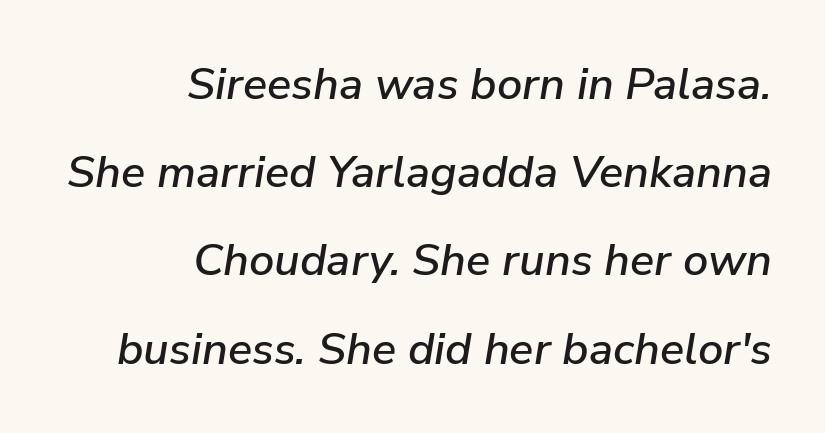
The image shows 45 px text type, italic (leaning right); set right-aligned, loose line spacing (1.96x), normal letter spacing, not underlined; low stroke contrast and a medium x-height.
